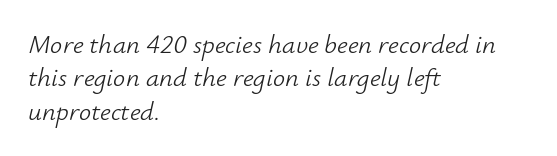
Descenders are the only things crossing below the line. Horizontally, the lines are justified to the leading edge only. The typesetting does not lean heavy: it is not bold. The font's italic variant was chosen for this text. Is the letter spacing exaggerated? No — it looks like the ordinary default.
